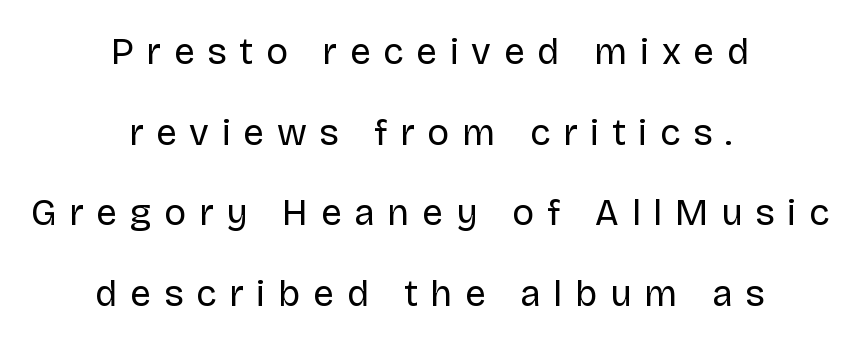
Rule under the text: the space is simply empty. Line spacing here is loose. This is sans-serif lettering, the kind often seen on screens and signage. The tracking jumps out immediately: characters are airy and widely separated. The lines in this sample share a center point and differ in where they start and stop.
